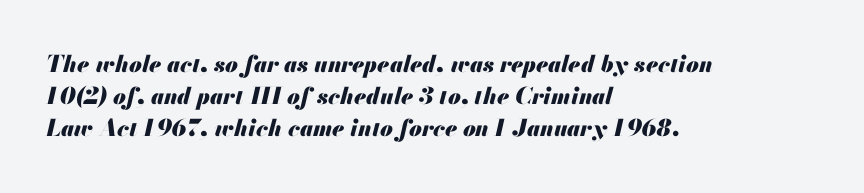
When letters slant like this, we call the style italic. The space beneath each line is pristine and unruled. Strong, thick strokes mark this as bold type. Each word holds together tightly as a unit, with standard inter-letter gaps. The passage shown stacks its lines at a standard gap. Caption: multi-line text, flush left, ragged right.
